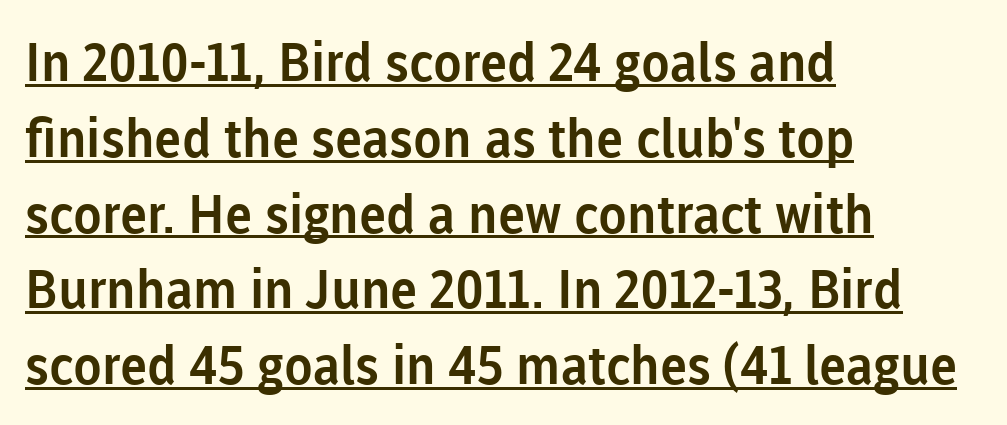
The image shows 53 px sans-serif type, upright; set left-aligned, normal line spacing (1.43x), normal letter spacing, underlined; low stroke contrast and a medium x-height.
